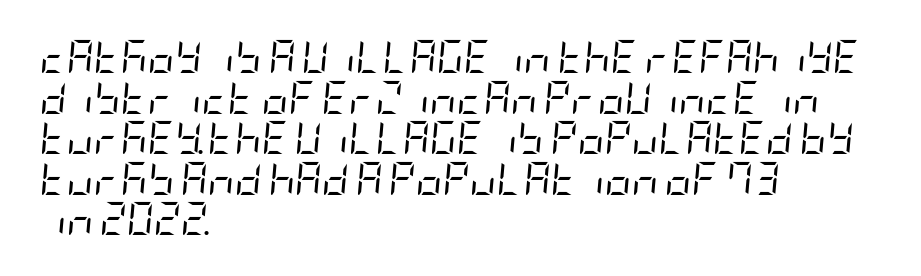
Q: Is the text bold? A: No.
Q: Is the text italic (slanted)? A: Yes, it leans right by about 5 degrees.
Q: Is the text underlined? A: No.
Q: How is the paragraph aligned? A: Left-aligned.
Q: Is the spacing between letters normal or unusually wide? A: Normal.
Q: Width (condensed, normal, or wide)? A: Condensed.
Q: Stroke contrast? A: Low.
Q: x-height? A: Large.
